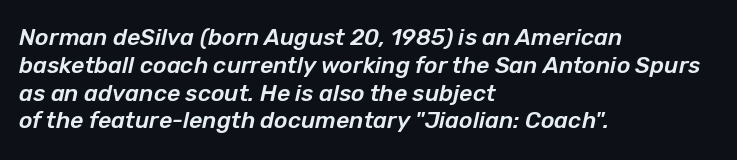
The image shows 23 px text type, italic (leaning right); set left-aligned, line spacing 1.21x, normal letter spacing, not underlined.
